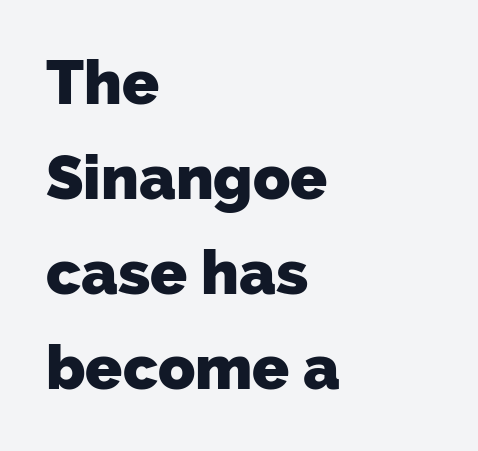
The passage shown is not underscored anywhere. Compared with typical paragraphs, the rows here are spaced about the same. Spacing verdict: proportional, widths tailored to each character. Casual observation: everything's shoved over to the left.
